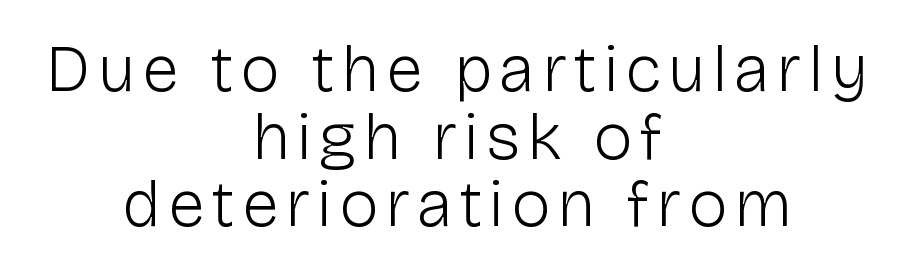
Q: Is the text bold? A: No.
Q: Is the text italic (slanted)? A: No, it is upright.
Q: Is the typeface a serif or a sans-serif typeface? A: Sans-serif.
Q: Is the text underlined? A: No.
Q: How is the paragraph aligned? A: Centered.
Q: Is the spacing between lines tight, normal or loose? A: Tight.
Q: Width (condensed, normal, or wide)? A: Normal.
Q: Stroke contrast? A: Low.
Q: x-height? A: Medium.
Q: Monospaced? A: No.
